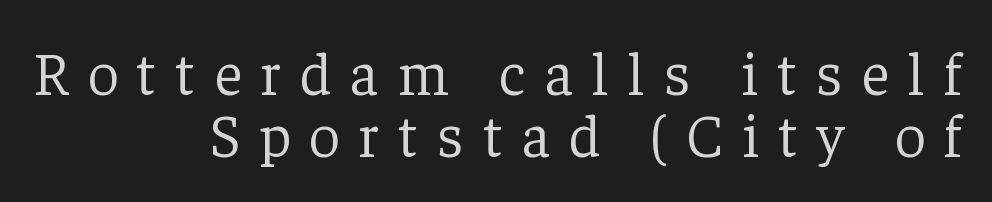
Q: Is the text bold? A: No.
Q: Is the text italic (slanted)? A: No, it is upright.
Q: Is the typeface a serif or a sans-serif typeface? A: Serif.
Q: Is the text underlined? A: No.
Q: How is the paragraph aligned? A: Right-aligned.
Q: Is the spacing between letters normal or unusually wide? A: Unusually wide.
Q: Is the spacing between lines tight, normal or loose? A: Tight.
Q: Width (condensed, normal, or wide)? A: Normal.
Q: Stroke contrast? A: Low.
Q: x-height? A: Medium.
Q: Monospaced? A: No.
